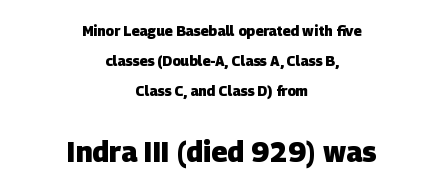
The image shows 28 px heavy sans-serif type; set centered, loose line spacing (2.14x), normal letter spacing, not underlined; the second (bottom) block is 2.0x larger; low stroke contrast and a large x-height.
